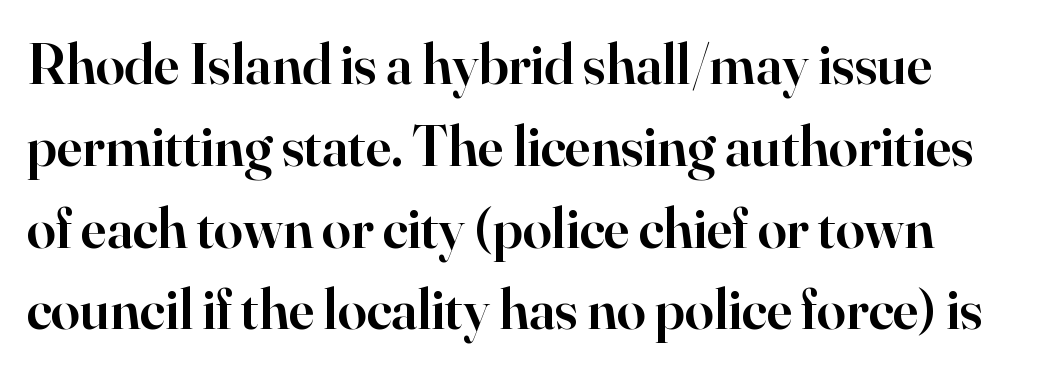
Q: Is the text bold? A: Semi-bold.
Q: Is the text italic (slanted)? A: No, it is upright.
Q: Is the typeface a serif or a sans-serif typeface? A: Serif.
Q: Is the text underlined? A: No.
Q: Is the spacing between letters normal or unusually wide? A: Normal.
Q: Is the spacing between lines tight, normal or loose? A: Normal.
Q: Width (condensed, normal, or wide)? A: Normal.
Q: Stroke contrast? A: High.
Q: x-height? A: Small.
Q: Monospaced? A: No.
